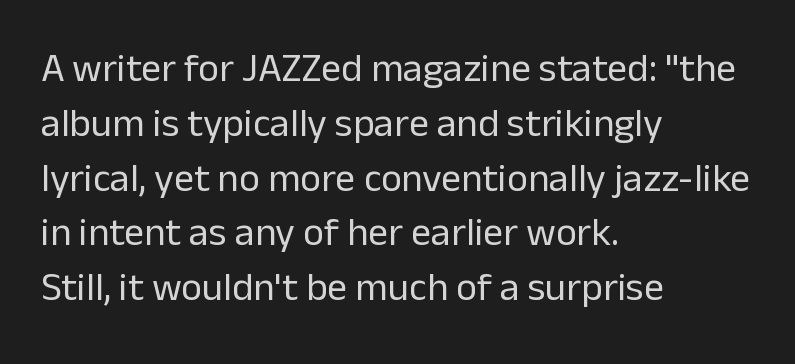
{"serif": "no", "italic": "no", "bold": "no", "weight": "regular", "width": "normal", "stroke_contrast": "low", "x_height": "medium", "monospaced": "no", "underline": "no", "align": "left", "line_spacing": "normal", "line_spacing_ratio": 1.37, "letter_spacing": "normal", "letter_spacing_em": 0.0, "glyph_px": 40}
